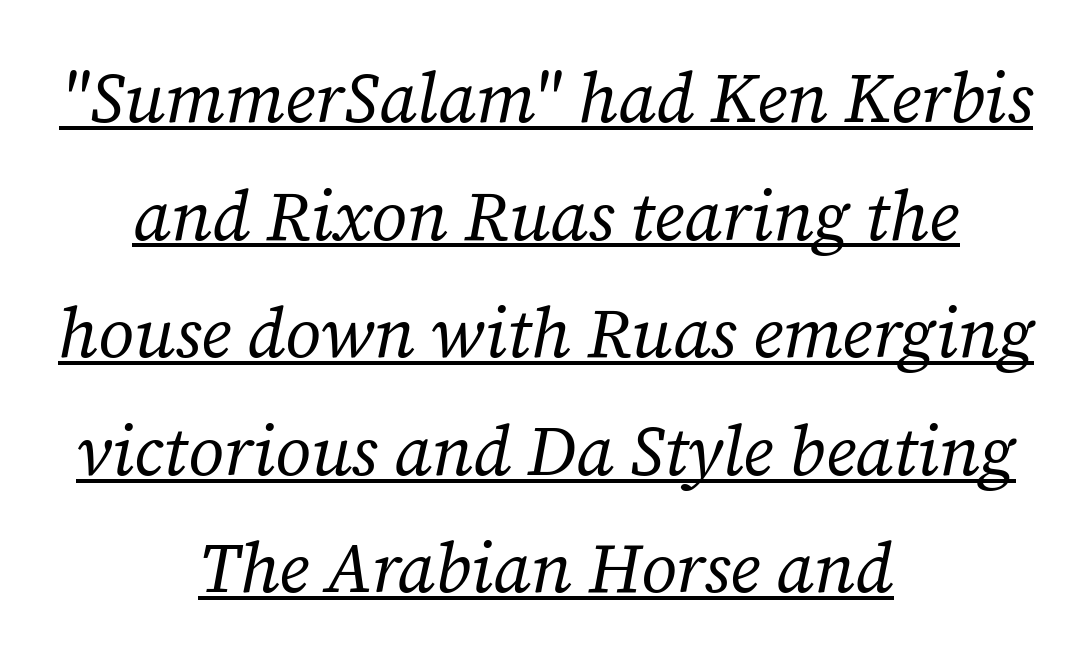
{"serif": "yes", "italic": "yes", "lean": "right", "slant_degrees": 12, "bold": "no", "weight": "regular", "width": "normal", "stroke_contrast": "low", "x_height": "medium", "monospaced": "no", "underline": "yes", "align": "center", "line_spacing": "normal", "line_spacing_ratio": 1.68, "letter_spacing": "normal", "letter_spacing_em": 0.0, "glyph_px": 70}
